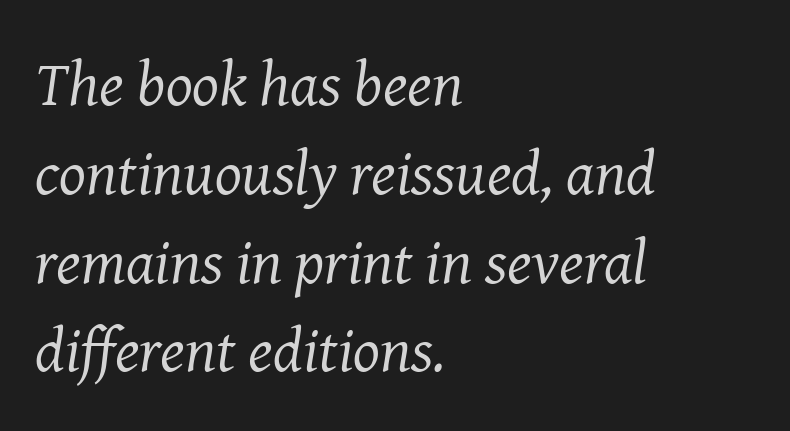
{"serif": "yes", "italic": "yes", "lean": "right", "slant_degrees": 8, "bold": "no", "weight": "regular", "width": "normal", "stroke_contrast": "medium", "x_height": "medium", "monospaced": "no", "underline": "no", "align": "left", "line_spacing": "normal", "line_spacing_ratio": 1.41, "letter_spacing": "normal", "letter_spacing_em": 0.0, "glyph_px": 63}
